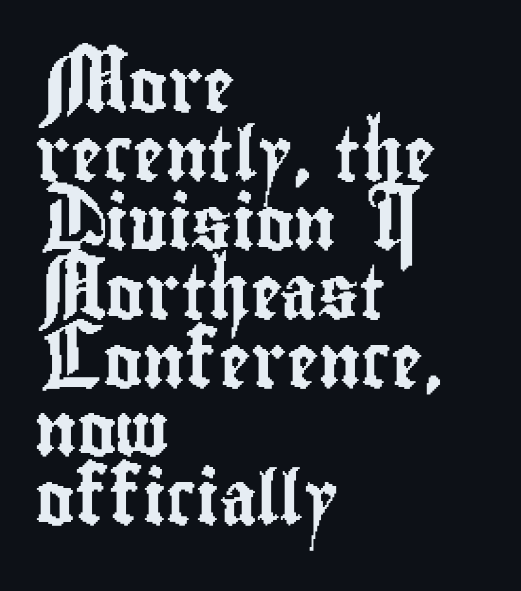
Q: Is the text italic (slanted)? A: No, it is upright.
Q: Is the typeface a serif or a sans-serif typeface? A: Sans-serif.
Q: Is the text underlined? A: No.
Q: How is the paragraph aligned? A: Left-aligned.
Q: Is the spacing between letters normal or unusually wide? A: Normal.
Q: Is the spacing between lines tight, normal or loose? A: Normal.
Q: Width (condensed, normal, or wide)? A: Condensed.
Q: Stroke contrast? A: Low.
Q: x-height? A: Small.
Q: Monospaced? A: No.
